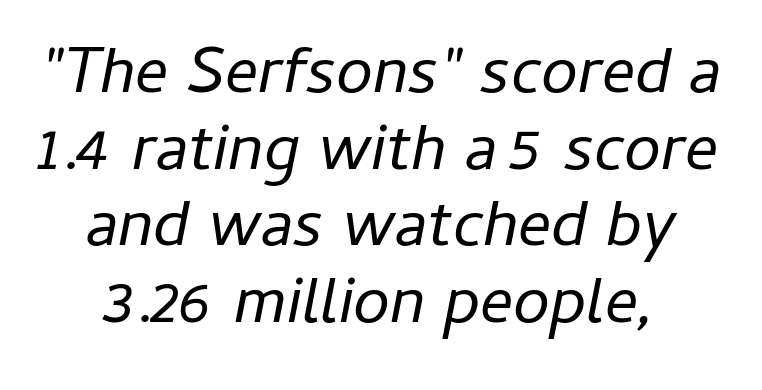
The words here are not underlined. Heft: none added — not bold. The passage shown is typed in a proportional face where columns would drift. A student would call this center alignment; a typographer would say set centered. Standard letterfit; no display-style spreading of the glyphs. You can tell it's italic because the verticals aren't actually vertical.
